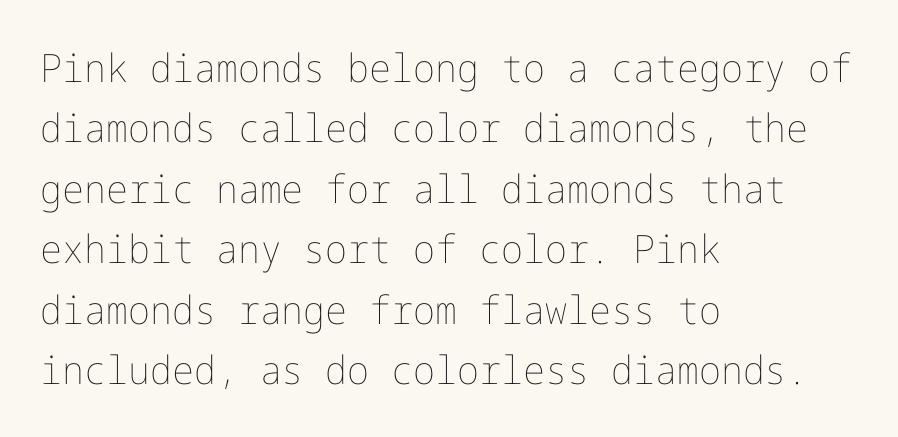
Caption: standard tracking, unaltered. Do the letters lean? They stand straight. Vertical spacing — default. Does the copy run flush right? No — it runs flush left. Descenders hang freely into open space. These glyphs show unthickened strokes, regular width or finer.
